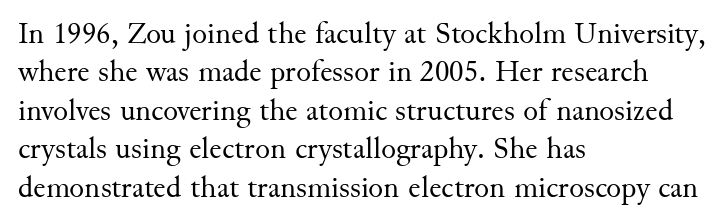
Q: Is the text bold? A: No.
Q: Is the text italic (slanted)? A: No, it is upright.
Q: Is the typeface a serif or a sans-serif typeface? A: Serif.
Q: Is the text underlined? A: No.
Q: How is the paragraph aligned? A: Left-aligned.
Q: Is the spacing between letters normal or unusually wide? A: Normal.
Q: Width (condensed, normal, or wide)? A: Normal.
Q: Stroke contrast? A: Medium.
Q: x-height? A: Small.
Q: Monospaced? A: No.
